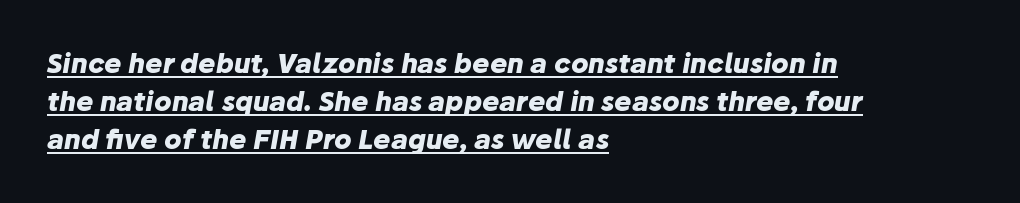
The image shows 26 px bold type, italic (leaning right); set left-aligned, normal line spacing (1.46x), normal letter spacing, underlined.
